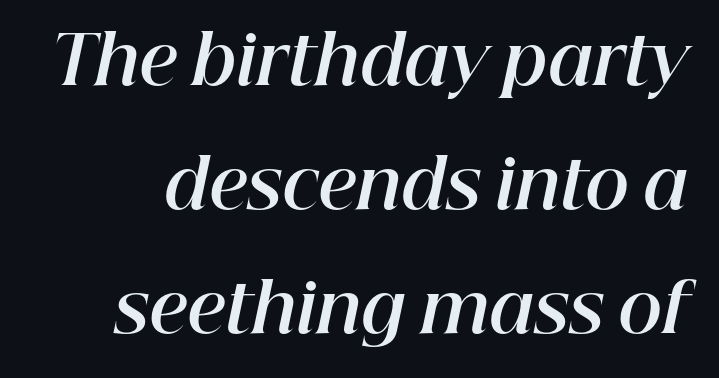
Is this a fixed-width face? No — the glyphs have proportional, varying widths. Looking at the ascenders, they clearly lean. Each word holds together tightly as a unit, with standard inter-letter gaps. How heavy is the stroke? Heavy — this is a bold. Check the space under the baseline: it is left empty.
